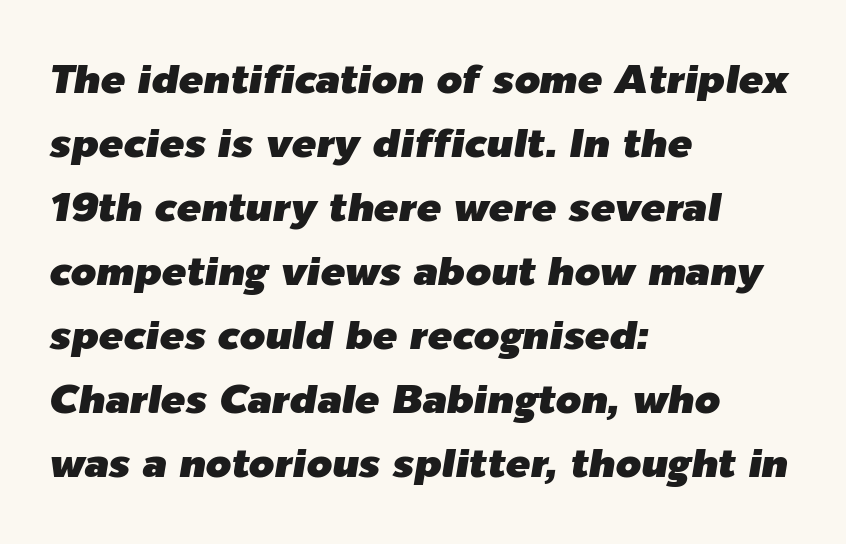
The paragraph has a hard left edge and a soft right edge. Honestly, the letter spacing is just normal — you wouldn't notice it. Does the leading feel generous? No, just average. The space beneath each line is pristine and unruled. Do the characters align in a grid? No, the font is proportional.
